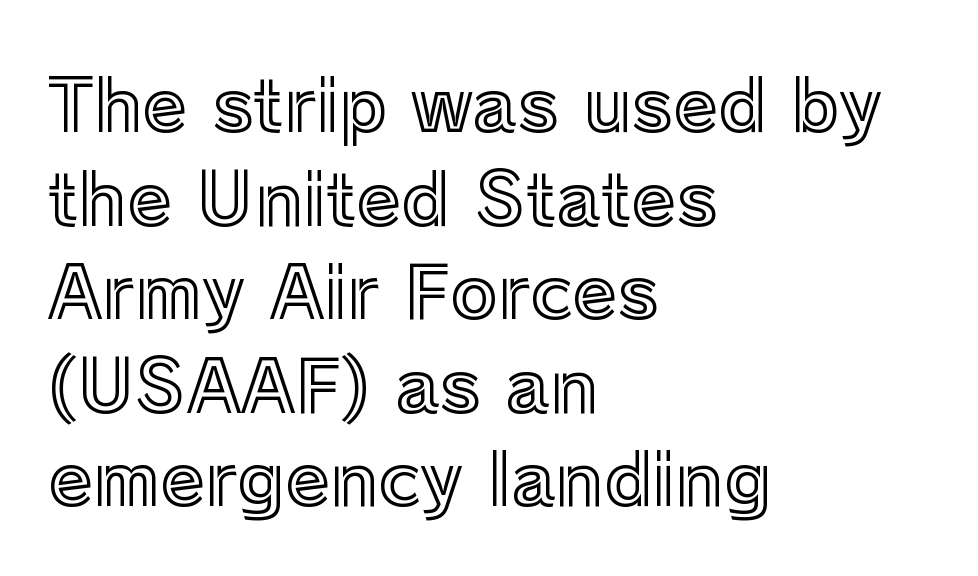
{"italic": "no", "width": "normal", "x_height": "medium", "monospaced": "no", "underline": "no", "align": "left", "line_spacing": "normal", "line_spacing_ratio": 1.3, "letter_spacing": "normal", "letter_spacing_em": 0.0, "glyph_px": 72}
